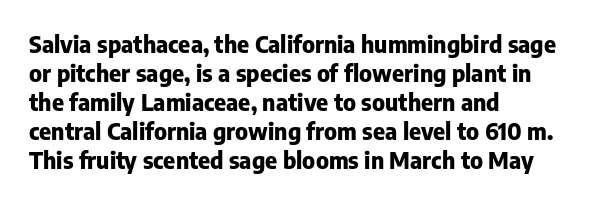
The typography opts for an upright posture over an oblique one. What weight is shown? A full bold with thick strokes. How would I describe the line gaps? Plain and ordinary. Each line starts at the same left margin while the right side varies.
